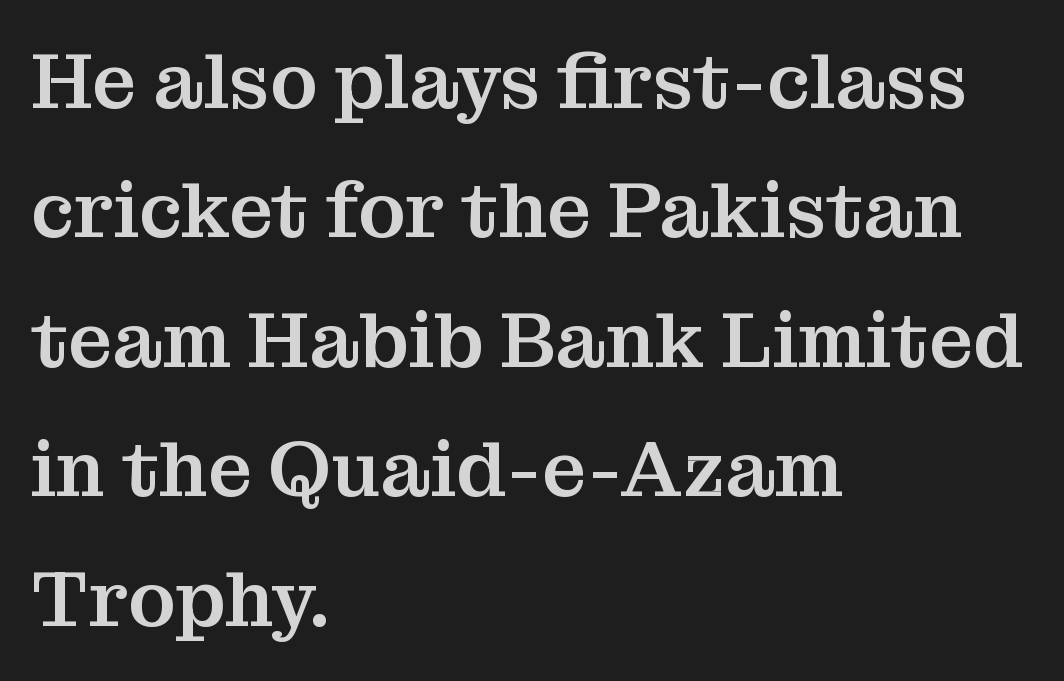
The image shows 78 px serif type, upright; set left-aligned, normal line spacing (1.66x), normal letter spacing, not underlined; medium stroke contrast and a medium x-height.
